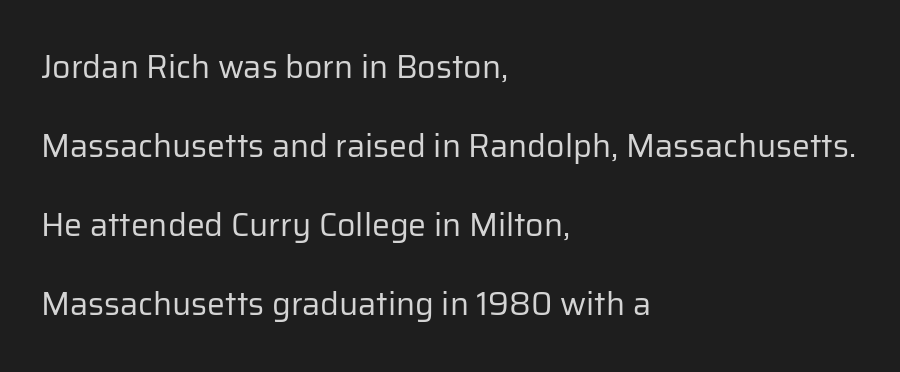
The image shows 32 px regular-weight sans-serif type, upright; set left-aligned, loose line spacing (2.47x), normal letter spacing, not underlined; low stroke contrast and a medium x-height.
